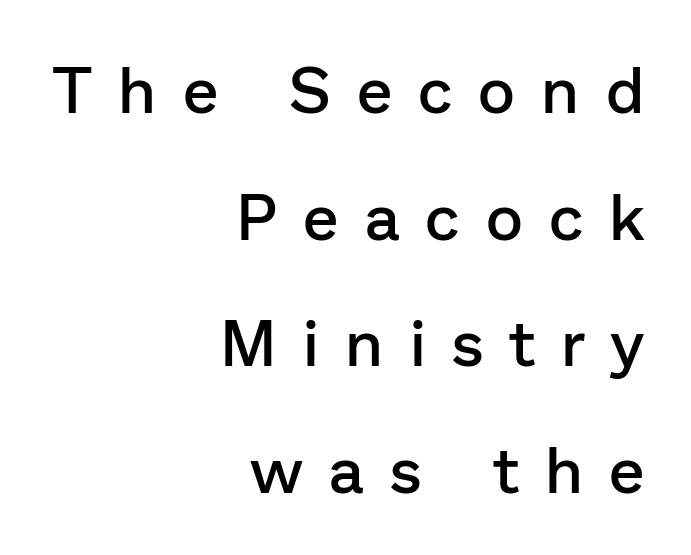
Q: Is the text bold? A: Semi-bold.
Q: Is the text italic (slanted)? A: No, it is upright.
Q: Is the typeface a serif or a sans-serif typeface? A: Sans-serif.
Q: Is the text underlined? A: No.
Q: How is the paragraph aligned? A: Right-aligned.
Q: Is the spacing between letters normal or unusually wide? A: Unusually wide.
Q: Is the spacing between lines tight, normal or loose? A: Loose.
Q: Width (condensed, normal, or wide)? A: Normal.
Q: Stroke contrast? A: Low.
Q: x-height? A: Medium.
Q: Monospaced? A: No.
